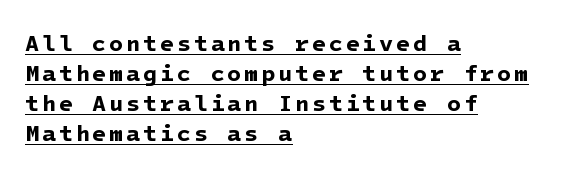
These lines sit exactly where default settings would place them. Thick stems and heavy bowls — unmistakably bold. The rendering anchors every line to the left-hand side. Looks like someone drew a line under every word here.
